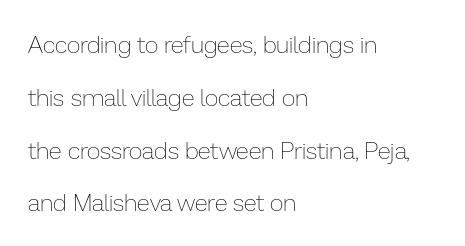
{"italic": "no", "bold": "no", "underline": "no", "align": "left", "line_spacing": "loose", "line_spacing_ratio": 2.2, "letter_spacing": "normal", "letter_spacing_em": 0.0, "glyph_px": 24}
